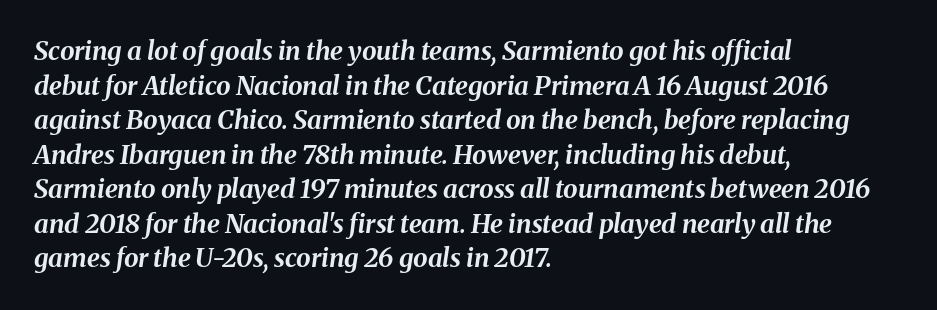
Q: Is the text bold? A: Yes.
Q: Is the text italic (slanted)? A: Yes, it leans right by about 8 degrees.
Q: Is the text underlined? A: No.
Q: How is the paragraph aligned? A: Left-aligned.
Q: Is the spacing between letters normal or unusually wide? A: Normal.
Q: Is the spacing between lines tight, normal or loose? A: Normal.
